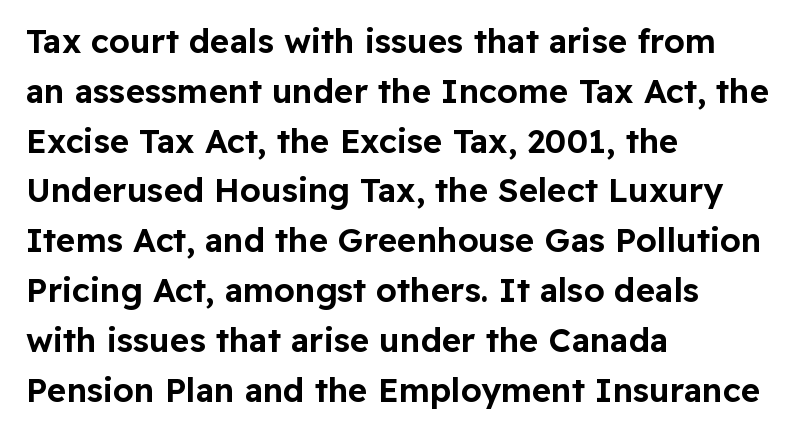
The image shows 33 px sans-serif type, upright; set left-aligned, normal line spacing (1.51x), normal letter spacing, not underlined; low stroke contrast and a medium x-height.
